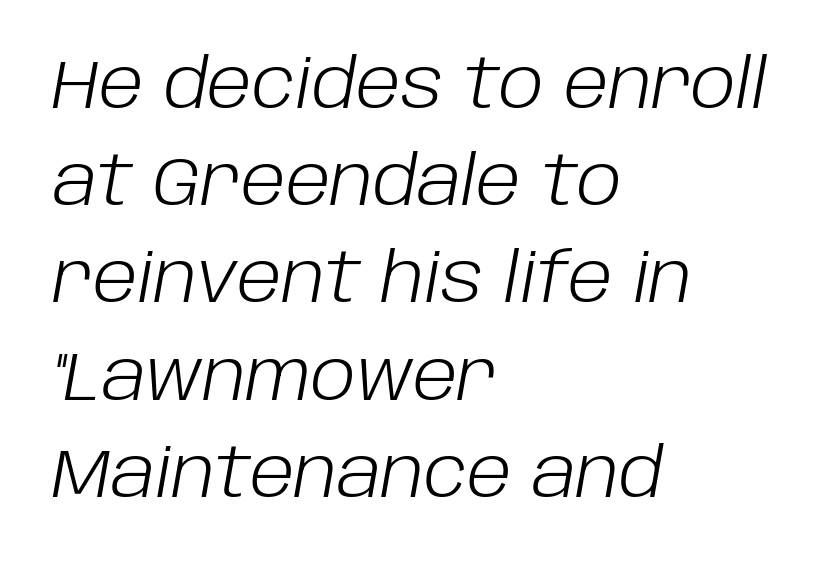
Q: Is the text bold? A: No.
Q: Is the text italic (slanted)? A: Yes, it leans right by about 10 degrees.
Q: Is the text underlined? A: No.
Q: How is the paragraph aligned? A: Left-aligned.
Q: Is the spacing between letters normal or unusually wide? A: Normal.
Q: Is the spacing between lines tight, normal or loose? A: Normal.
Q: Width (condensed, normal, or wide)? A: Normal.
Q: Stroke contrast? A: Low.
Q: x-height? A: Large.
Q: Monospaced? A: No.
